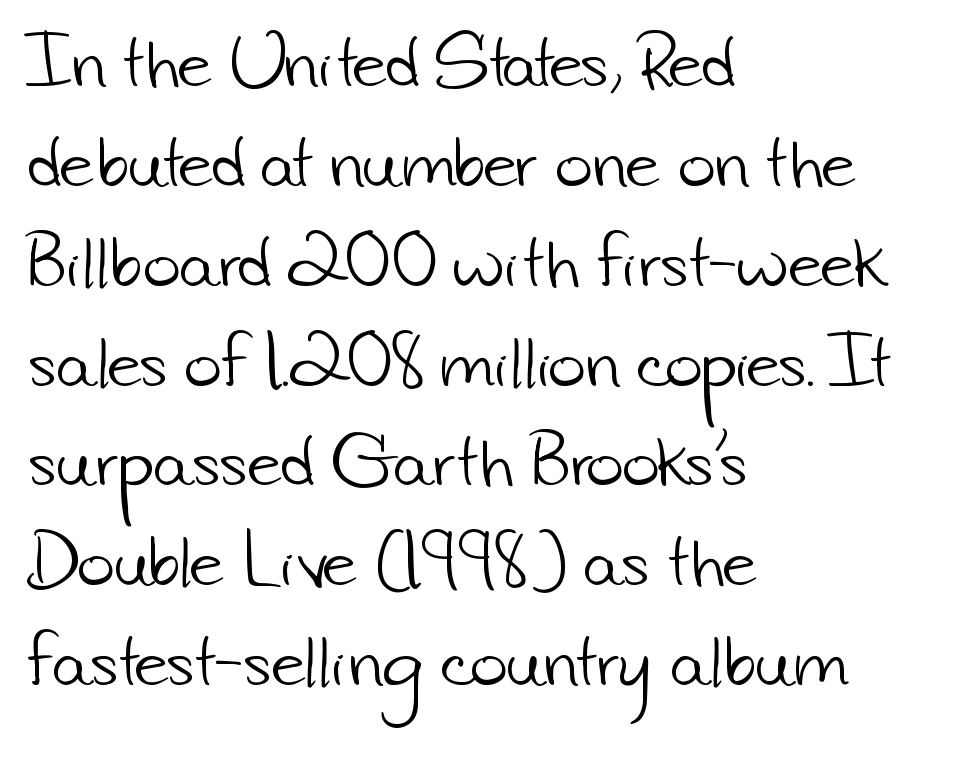
The image shows 64 px light sans-serif type; set left-aligned, normal line spacing (1.56x), normal letter spacing, not underlined; low stroke contrast and a small x-height.
